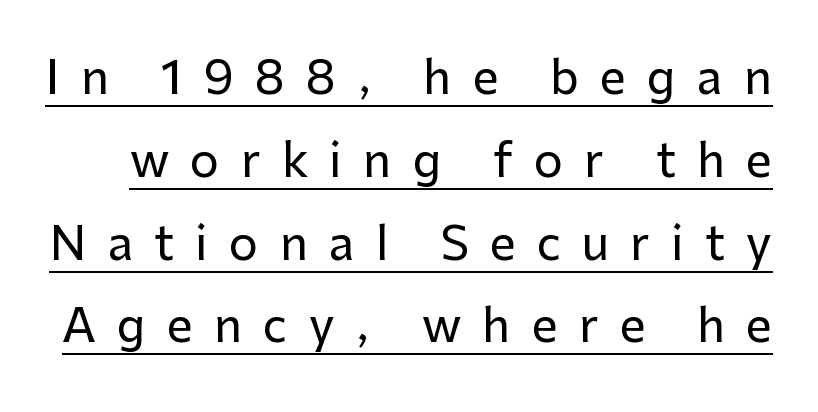
{"serif": "no", "italic": "no", "width": "normal", "stroke_contrast": "low", "x_height": "medium", "monospaced": "no", "underline": "yes", "line_spacing_ratio": 1.8, "letter_spacing": "wide", "letter_spacing_em": 0.46, "glyph_px": 46}
